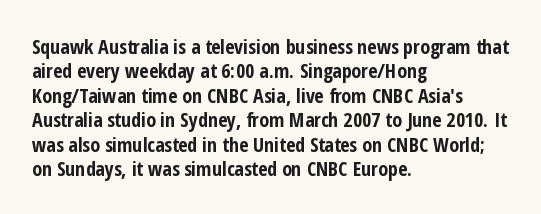
In terms of weight, the rendering is a true, heavy bold. In CSS terms this would be text-align: left. This rendering leaves character spacing at its baseline value. Honestly, there is no underline to notice here at all. The typography opts for an upright posture over an oblique one.
